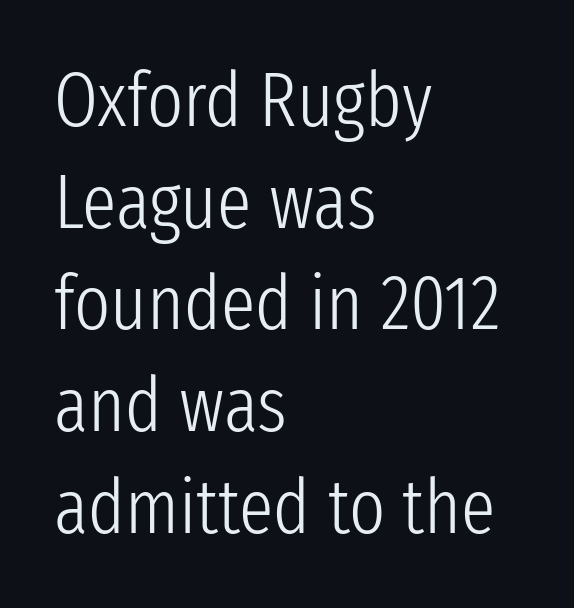
{"serif": "no", "italic": "no", "bold": "no", "weight": "light", "width": "condensed", "stroke_contrast": "low", "x_height": "medium", "monospaced": "no", "underline": "no", "align": "left", "line_spacing": "normal", "line_spacing_ratio": 1.32, "letter_spacing": "normal", "letter_spacing_em": 0.0, "glyph_px": 77}
